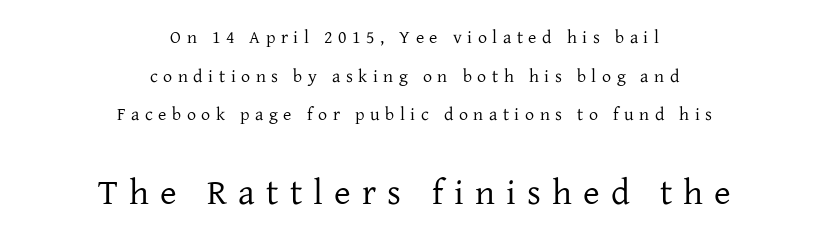
The image shows 36 px regular-weight serif type, upright; set centered, loose line spacing (2.14x), unusually wide letter spacing (+0.31 em), not underlined; the second (bottom) block is 2.0x larger; low stroke contrast and a medium x-height.
